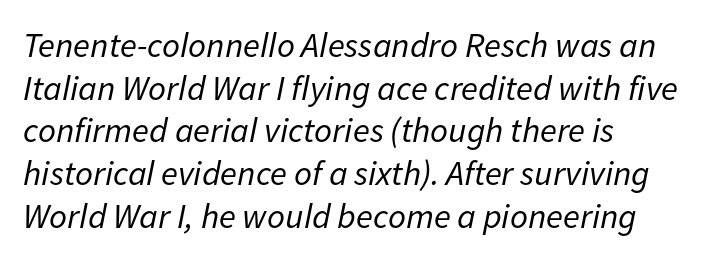
Q: Is the text bold? A: No.
Q: Is the text italic (slanted)? A: Yes, it leans right by about 11 degrees.
Q: Is the text underlined? A: No.
Q: How is the paragraph aligned? A: Left-aligned.
Q: Is the spacing between letters normal or unusually wide? A: Normal.
Q: Width (condensed, normal, or wide)? A: Normal.
Q: Stroke contrast? A: Low.
Q: x-height? A: Medium.
Q: Monospaced? A: No.
